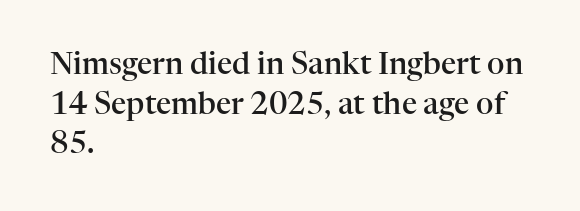
Q: Is the text bold? A: Semi-bold.
Q: Is the text italic (slanted)? A: No, it is upright.
Q: Is the typeface a serif or a sans-serif typeface? A: Serif.
Q: Is the text underlined? A: No.
Q: How is the paragraph aligned? A: Left-aligned.
Q: Is the spacing between letters normal or unusually wide? A: Normal.
Q: Is the spacing between lines tight, normal or loose? A: Normal.
Q: Width (condensed, normal, or wide)? A: Normal.
Q: Stroke contrast? A: High.
Q: x-height? A: Medium.
Q: Monospaced? A: No.
